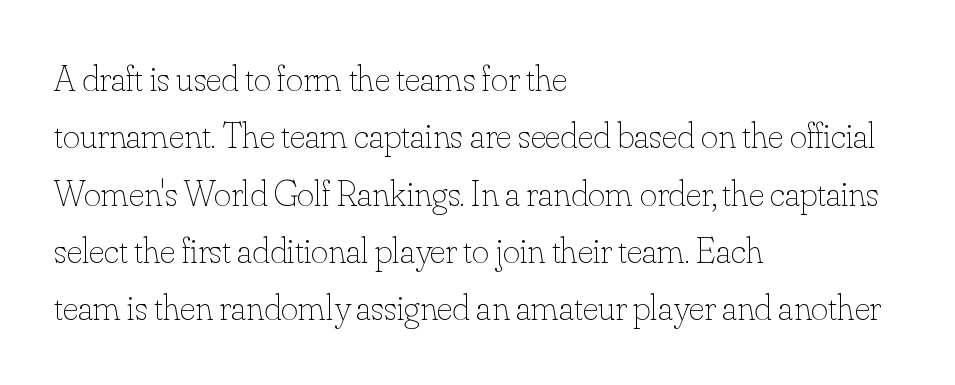
The image shows 37 px thin type, upright; set left-aligned, normal line spacing (1.55x), normal letter spacing, not underlined; low stroke contrast and a small x-height.
